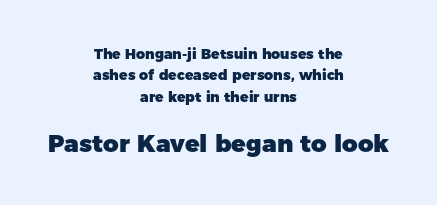
{"italic": "no", "bold": "yes", "underline": "no", "align": "center", "line_spacing": "normal", "line_spacing_ratio": 1.53, "letter_spacing": "normal", "letter_spacing_em": 0.0, "larger_block": "second", "size_ratio": 1.71, "glyph_px": 24}
